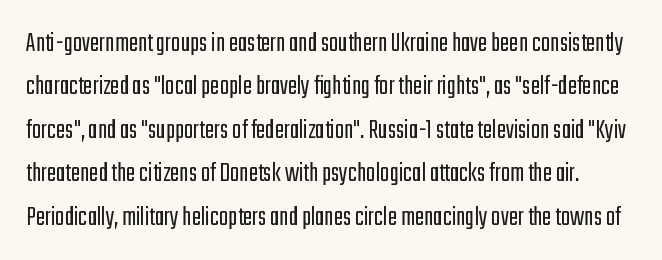
Q: Is the text bold? A: No.
Q: Is the text italic (slanted)? A: No, it is upright.
Q: Is the typeface a serif or a sans-serif typeface? A: Sans-serif.
Q: Is the text underlined? A: No.
Q: Is the spacing between letters normal or unusually wide? A: Normal.
Q: Is the spacing between lines tight, normal or loose? A: Normal.
Q: Width (condensed, normal, or wide)? A: Condensed.
Q: Stroke contrast? A: Low.
Q: x-height? A: Medium.
Q: Monospaced? A: No.
